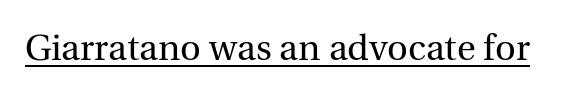
{"serif": "yes", "italic": "no", "bold": "no", "weight": "regular", "width": "normal", "x_height": "medium", "monospaced": "no", "underline": "yes", "letter_spacing": "normal", "letter_spacing_em": 0.0, "glyph_px": 36}
